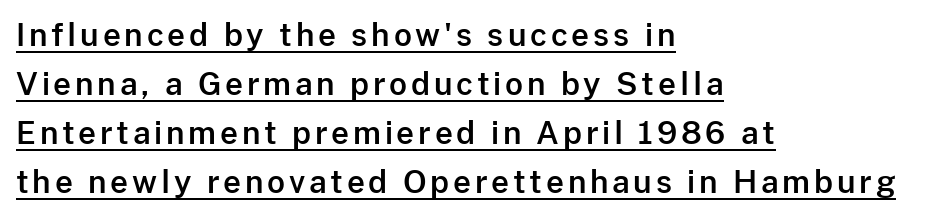
Evenly set lines give the paragraph a standard silhouette. This sample has the flowing, uneven cadence of proportional lettering. Honestly, the underline is the first thing you notice here. Upright lettering throughout. Typeset ragged right — the left edge is the straight one. Does the type have serifs? No, each stem ends abruptly.
